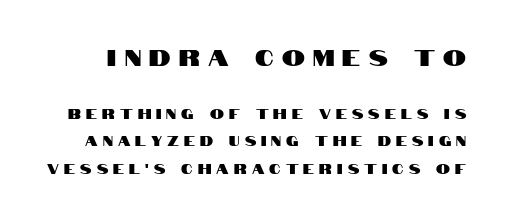
{"italic": "no", "underline": "no", "line_spacing": "loose", "line_spacing_ratio": 1.97, "letter_spacing": "wide", "letter_spacing_em": 0.36, "larger_block": "first", "size_ratio": 1.64, "glyph_px": 23}
